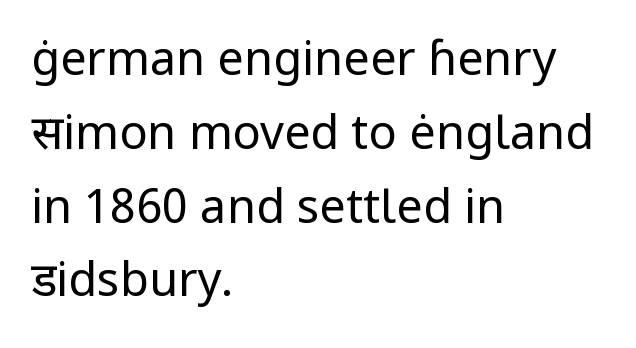
Q: Is the text bold? A: No.
Q: Is the text italic (slanted)? A: No, it is upright.
Q: Is the typeface a serif or a sans-serif typeface? A: Sans-serif.
Q: Is the text underlined? A: No.
Q: How is the paragraph aligned? A: Left-aligned.
Q: Is the spacing between letters normal or unusually wide? A: Normal.
Q: Is the spacing between lines tight, normal or loose? A: Normal.
Q: Width (condensed, normal, or wide)? A: Normal.
Q: Stroke contrast? A: Low.
Q: x-height? A: Medium.
Q: Monospaced? A: No.
